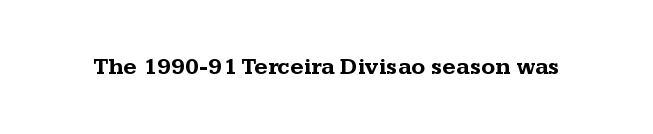
Q: Is the text bold? A: Yes.
Q: Is the text italic (slanted)? A: No, it is upright.
Q: Is the text underlined? A: No.
Q: Is the spacing between letters normal or unusually wide? A: Normal.
